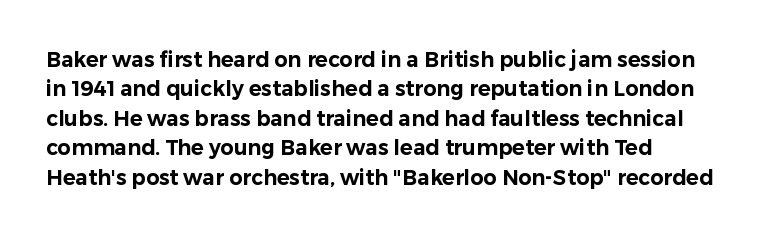
{"italic": "no", "underline": "no", "align": "left", "line_spacing": "normal", "line_spacing_ratio": 1.4, "letter_spacing": "normal", "letter_spacing_em": 0.0, "glyph_px": 21}
